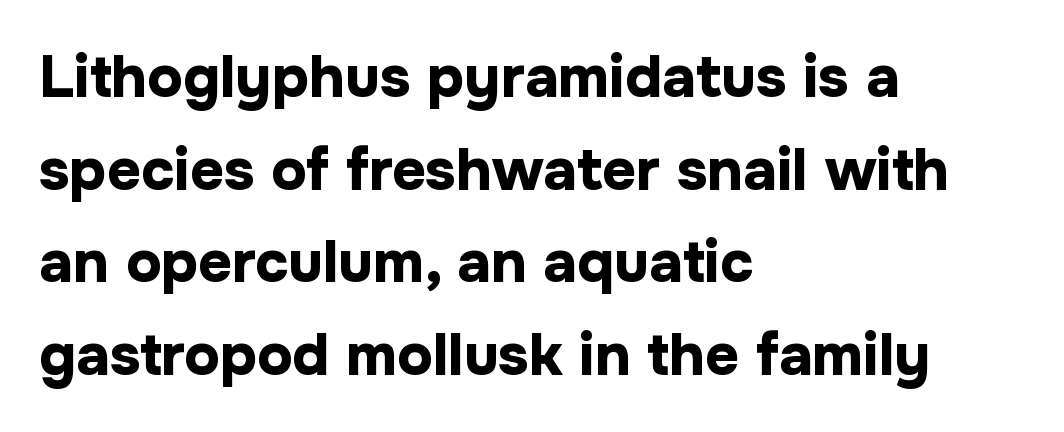
The image shows 59 px bold sans-serif type, upright; set left-aligned, normal line spacing (1.57x), normal letter spacing, not underlined; low stroke contrast and a medium x-height.
